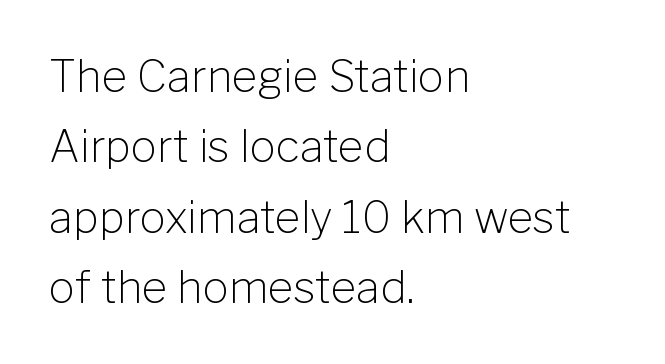
The image shows 44 px light sans-serif type, upright; set left-aligned, normal line spacing (1.6x), normal letter spacing, not underlined; low stroke contrast and a medium x-height.
